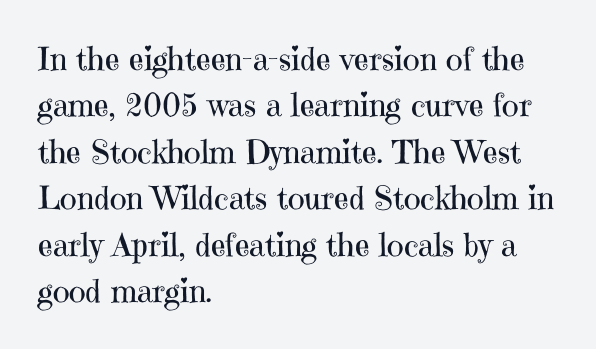
Q: Is the text bold? A: No.
Q: Is the text italic (slanted)? A: No, it is upright.
Q: Is the typeface a serif or a sans-serif typeface? A: Serif.
Q: Is the text underlined? A: No.
Q: How is the paragraph aligned? A: Left-aligned.
Q: Is the spacing between letters normal or unusually wide? A: Normal.
Q: Is the spacing between lines tight, normal or loose? A: Normal.
Q: Width (condensed, normal, or wide)? A: Normal.
Q: Stroke contrast? A: High.
Q: x-height? A: Medium.
Q: Monospaced? A: No.
